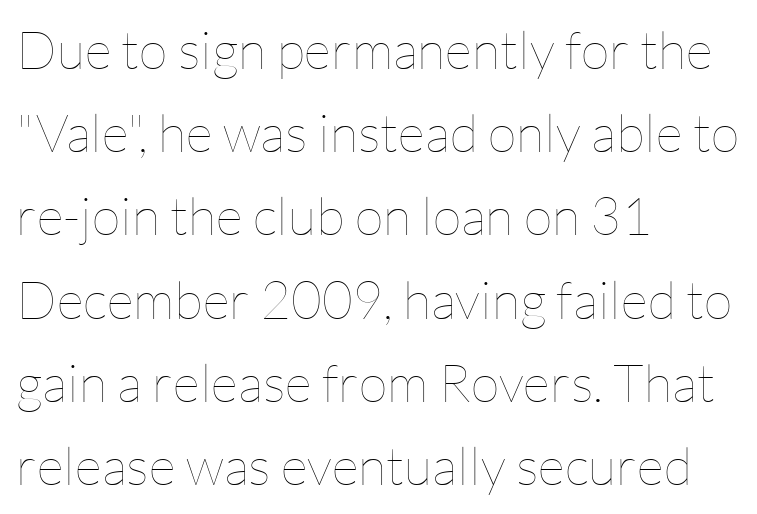
The image shows 53 px thin type, upright; set left-aligned, normal line spacing (1.57x), normal letter spacing, not underlined; low stroke contrast and a medium x-height.
